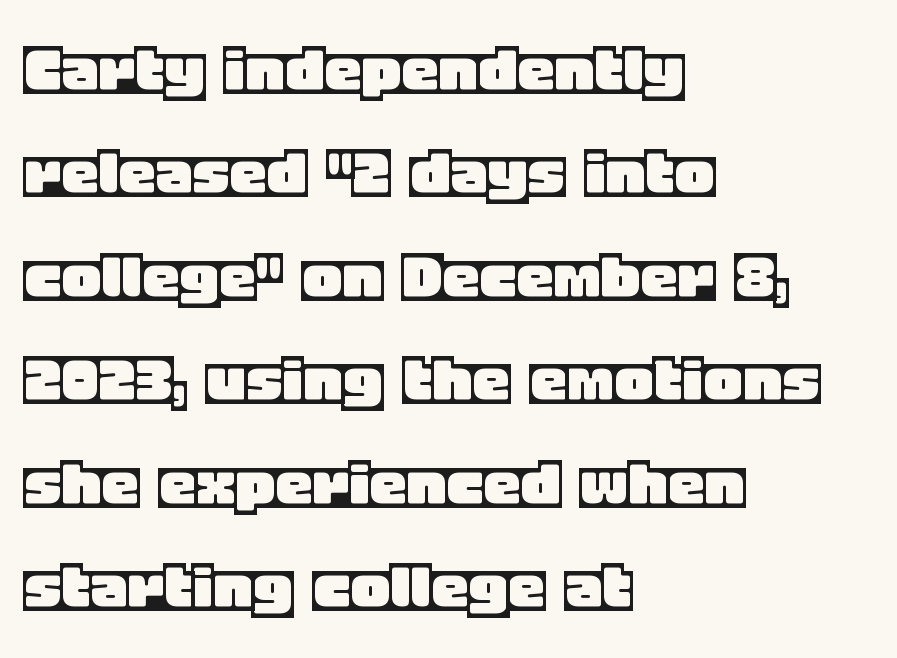
{"italic": "no", "width": "normal", "x_height": "large", "monospaced": "no", "underline": "no", "align": "left", "line_spacing": "normal", "line_spacing_ratio": 1.38, "letter_spacing": "normal", "letter_spacing_em": 0.0, "glyph_px": 75}
